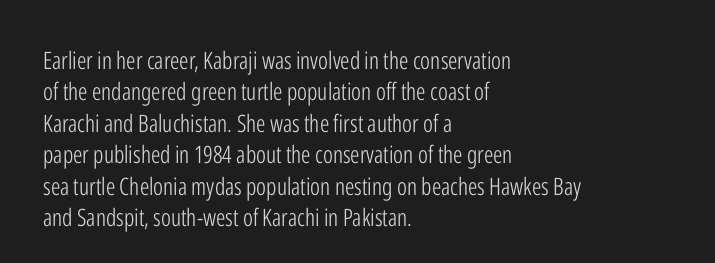
The image shows 24 px text type, upright; set left-aligned, normal line spacing (1.31x), normal letter spacing, not underlined.
